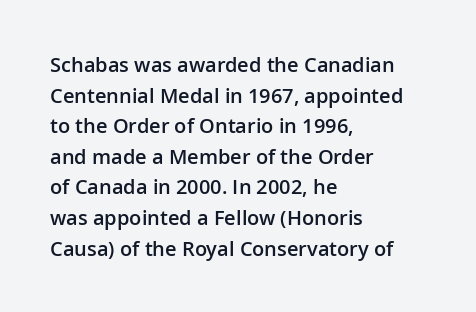
Q: Is the text bold? A: Semi-bold.
Q: Is the text italic (slanted)? A: No, it is upright.
Q: Is the text underlined? A: No.
Q: How is the paragraph aligned? A: Left-aligned.
Q: Is the spacing between letters normal or unusually wide? A: Normal.
Q: Is the spacing between lines tight, normal or loose? A: Normal.
